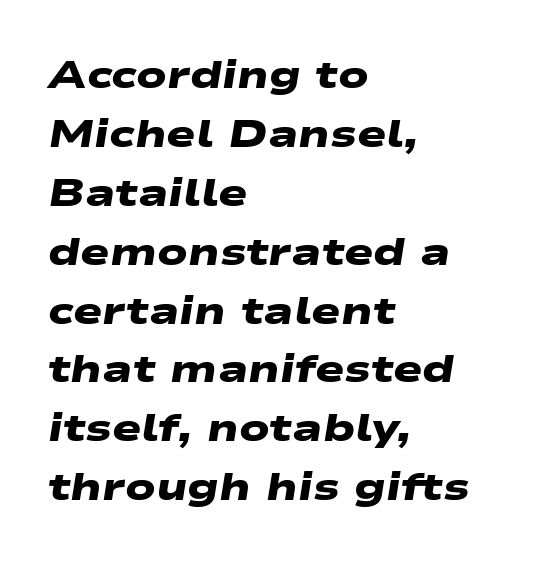
Short note: letters normally spaced. Plain, unruled lines of type. Character widths vary here, with narrow letters taking less room than wide ones. The typesetting leans heavy: a genuine bold. Does the copy run flush right? No — it runs flush left. Serifs: no, the terminals of the letterforms are clean.
